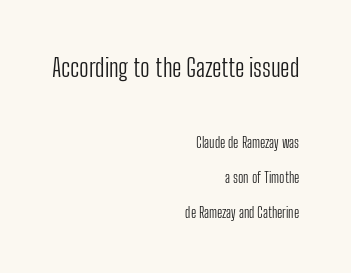
{"italic": "no", "bold": "no", "underline": "no", "align": "right", "line_spacing": "loose", "line_spacing_ratio": 2.49, "letter_spacing": "normal", "letter_spacing_em": 0.0, "larger_block": "first", "size_ratio": 1.79, "glyph_px": 25}
